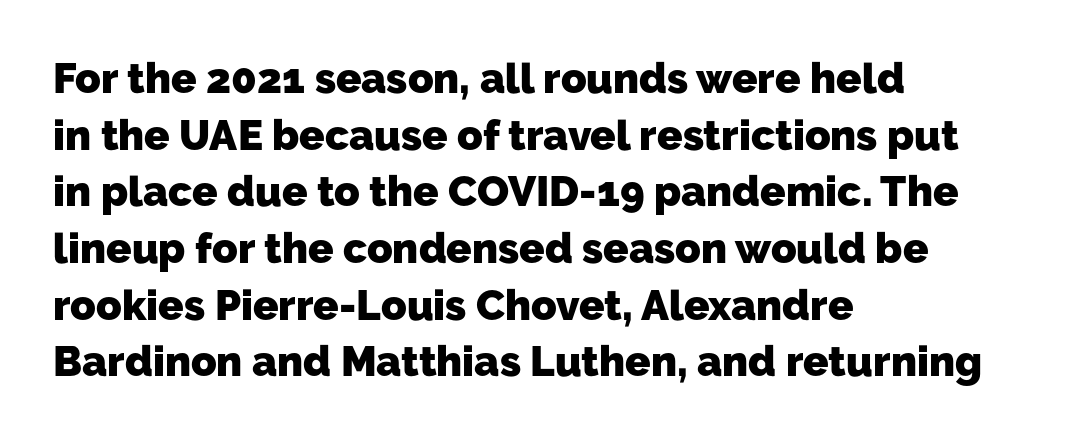
The image shows 42 px heavy sans-serif type; set left-aligned, normal line spacing (1.35x), normal letter spacing, not underlined; low stroke contrast and a medium x-height.
